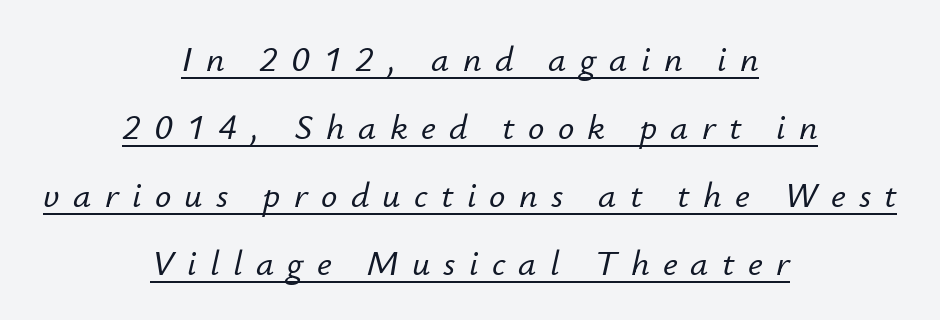
Q: Is the text italic (slanted)? A: Yes, it leans right by about 12 degrees.
Q: Is the text underlined? A: Yes.
Q: How is the paragraph aligned? A: Centered.
Q: Is the spacing between letters normal or unusually wide? A: Unusually wide.
Q: Width (condensed, normal, or wide)? A: Normal.
Q: Stroke contrast? A: Low.
Q: x-height? A: Small.
Q: Monospaced? A: No.
